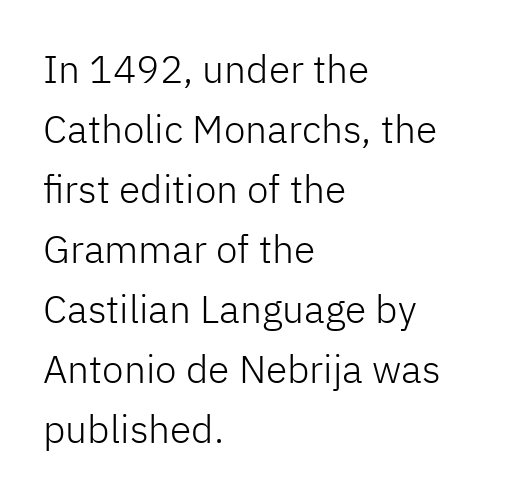
The image shows 39 px light sans-serif type, upright; set left-aligned, normal line spacing (1.54x), normal letter spacing, not underlined; low stroke contrast and a medium x-height.
